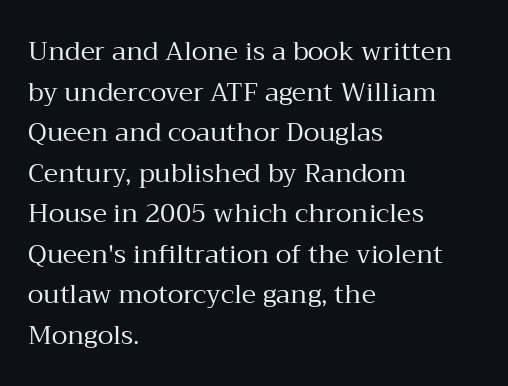
The zone under the glyphs is completely vacant. Letters have the restrained weight of plain body copy at most. Line beginnings align vertically; line endings do not. The gaps between neighbouring characters are ordinary and unremarkable.
